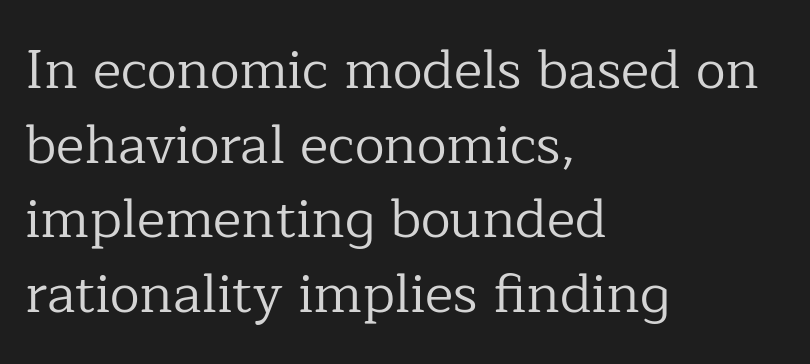
Q: Is the text bold? A: No.
Q: Is the text italic (slanted)? A: No, it is upright.
Q: Is the typeface a serif or a sans-serif typeface? A: Serif.
Q: Is the text underlined? A: No.
Q: How is the paragraph aligned? A: Left-aligned.
Q: Is the spacing between letters normal or unusually wide? A: Normal.
Q: Is the spacing between lines tight, normal or loose? A: Normal.
Q: Width (condensed, normal, or wide)? A: Normal.
Q: Stroke contrast? A: Low.
Q: x-height? A: Medium.
Q: Monospaced? A: No.
